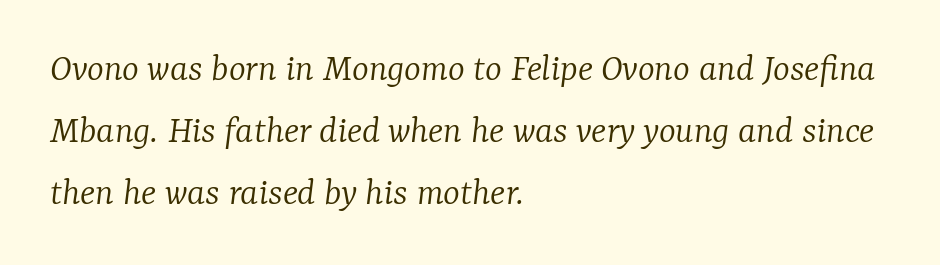
Style check: oblique. The weight tops out at a normal text grade. Unmarked baselines from the first word to the last. Is this a sans? No — the strokes have serifs.
